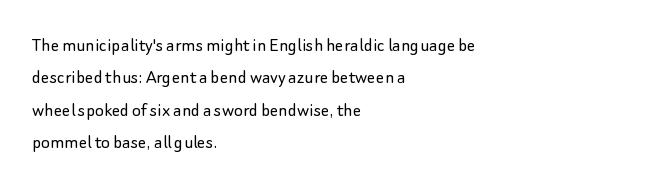
{"italic": "no", "bold": "no", "underline": "no", "align": "left", "line_spacing": "normal", "line_spacing_ratio": 1.54, "letter_spacing": "normal", "letter_spacing_em": 0.0, "glyph_px": 21}
